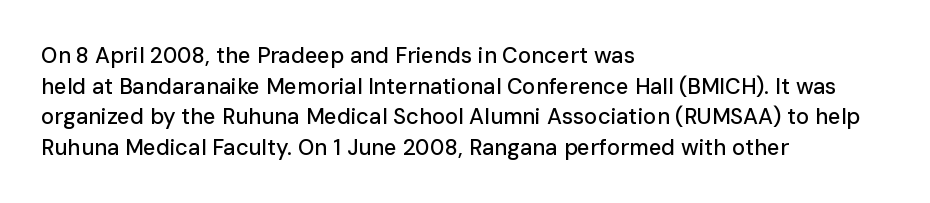
If you drew a line through each stem, it would be perfectly vertical. Honestly, the letter spacing is just normal — you wouldn't notice it. The words here are not underlined. Notice how the passage keeps a crisp vertical edge on the left only. Interline gaps are of average width in this sample.
